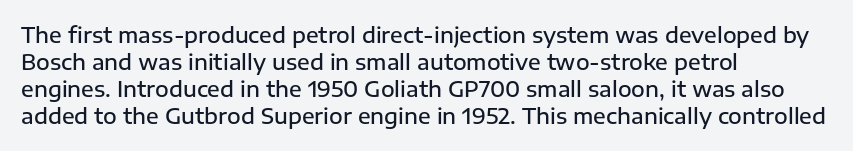
The image shows 21 px text type, upright; set left-aligned, normal line spacing (1.29x), normal letter spacing, not underlined.
